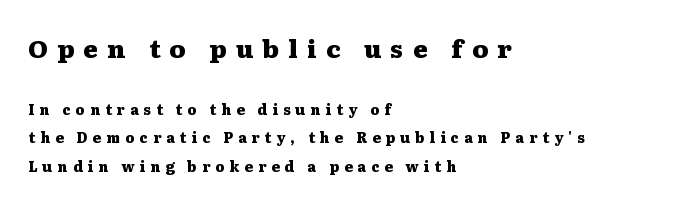
The image shows 25 px bold type, upright; set left-aligned, loose line spacing (2.01x), unusually wide letter spacing (+0.37 em), not underlined; the first (top) block is 1.79x larger.
